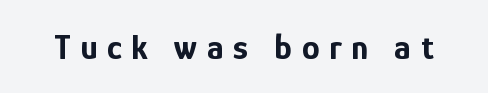
The image shows 36 px bold, condensed sans-serif type, upright; set unusually wide letter spacing (+0.26 em), not underlined; low stroke contrast and a medium x-height.
